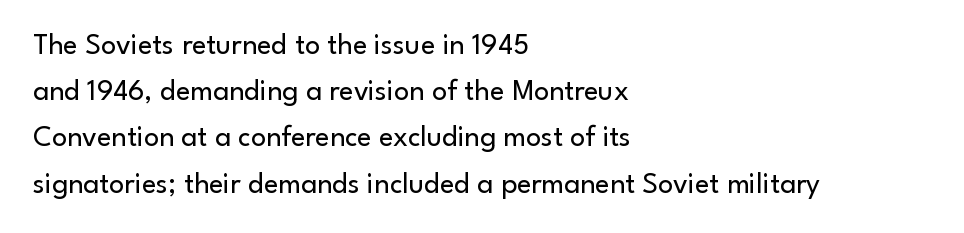
The image shows 30 px regular-weight sans-serif type, upright; set left-aligned, normal line spacing (1.54x), normal letter spacing, not underlined; low stroke contrast and a small x-height.
